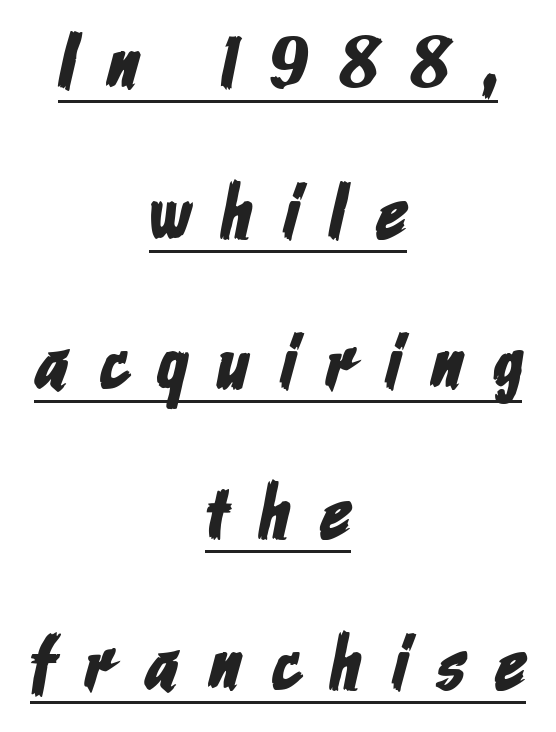
The image shows 77 px condensed sans-serif type; set centered, loose line spacing (1.95x), unusually wide letter spacing (+0.4 em), underlined; low stroke contrast and a medium x-height.
